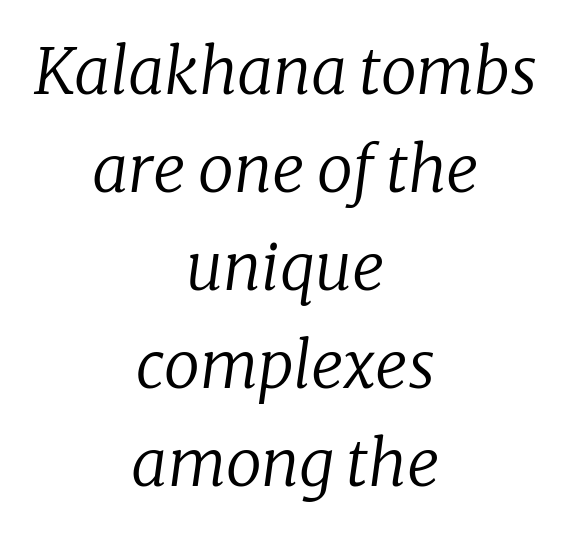
Q: Is the text bold? A: No.
Q: Is the text italic (slanted)? A: Yes, it leans right by about 8 degrees.
Q: Is the typeface a serif or a sans-serif typeface? A: Serif.
Q: Is the text underlined? A: No.
Q: How is the paragraph aligned? A: Centered.
Q: Is the spacing between letters normal or unusually wide? A: Normal.
Q: Is the spacing between lines tight, normal or loose? A: Normal.
Q: Width (condensed, normal, or wide)? A: Normal.
Q: Stroke contrast? A: Low.
Q: x-height? A: Medium.
Q: Monospaced? A: No.
